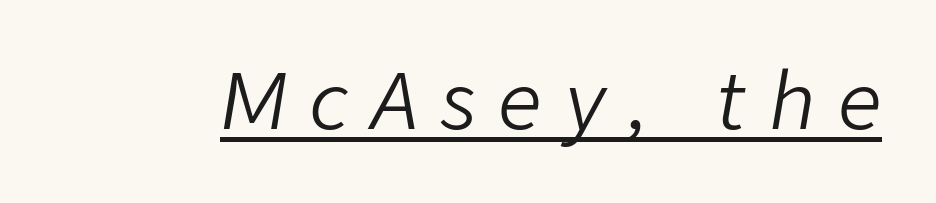
Q: Is the text bold? A: No.
Q: Is the text italic (slanted)? A: Yes, it leans right by about 9 degrees.
Q: Is the text underlined? A: Yes.
Q: Is the spacing between letters normal or unusually wide? A: Unusually wide.
Q: Width (condensed, normal, or wide)? A: Normal.
Q: Stroke contrast? A: Low.
Q: x-height? A: Medium.
Q: Monospaced? A: No.
